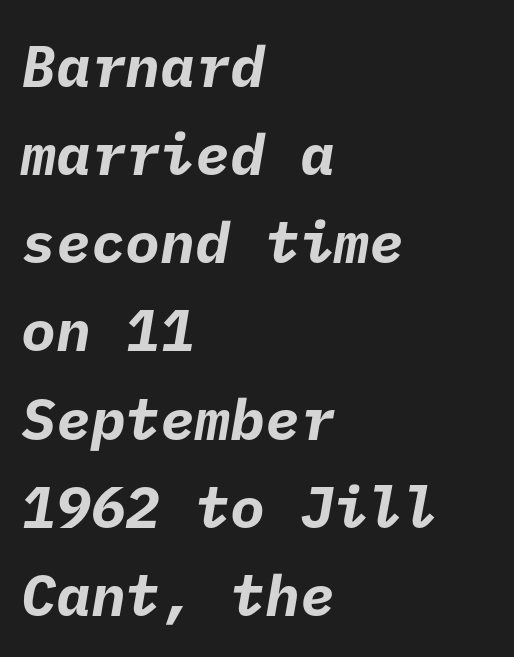
The image shows 58 px bold sans-serif type; set left-aligned, normal line spacing (1.52x), normal letter spacing, not underlined; low stroke contrast and a medium x-height.
